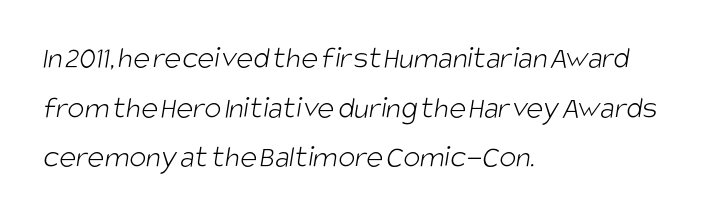
{"serif": "no", "bold": "no", "weight": "light", "width": "condensed", "stroke_contrast": "low", "x_height": "large", "monospaced": "no", "underline": "no", "align": "left", "line_spacing": "normal", "line_spacing_ratio": 1.55, "letter_spacing": "normal", "letter_spacing_em": 0.0, "glyph_px": 32}
